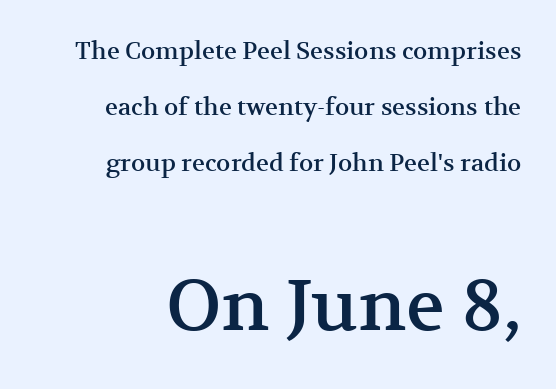
The image shows 72 px serif type, upright; set loose line spacing (2.33x), normal letter spacing, not underlined; the second (bottom) block is 3.0x larger; medium stroke contrast and a medium x-height.
